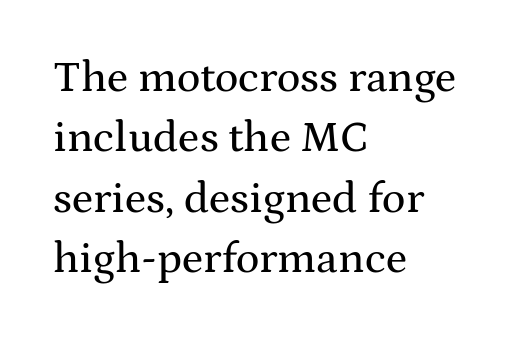
Q: Is the text italic (slanted)? A: No, it is upright.
Q: Is the typeface a serif or a sans-serif typeface? A: Serif.
Q: Is the text underlined? A: No.
Q: How is the paragraph aligned? A: Left-aligned.
Q: Is the spacing between letters normal or unusually wide? A: Normal.
Q: Is the spacing between lines tight, normal or loose? A: Normal.
Q: Width (condensed, normal, or wide)? A: Wide.
Q: Stroke contrast? A: Medium.
Q: x-height? A: Medium.
Q: Monospaced? A: No.
